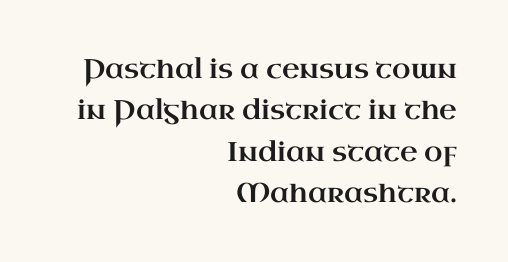
{"italic": "no", "underline": "no", "align": "right", "line_spacing": "normal", "line_spacing_ratio": 1.53, "letter_spacing": "normal", "letter_spacing_em": 0.0, "glyph_px": 27}
